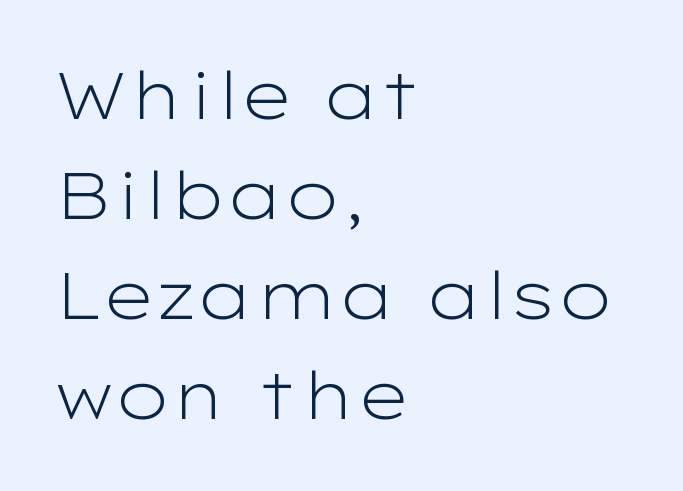
Every row of glyphs begins at an identical x-position on the left. The typeface has the unassuming heft of standard copy or less. Quick note: underline off. These lines are rendered in a variable-pitch font.
